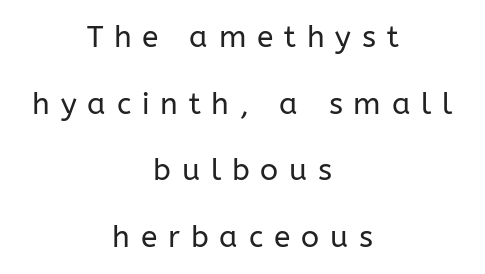
{"serif": "no", "italic": "no", "bold": "no", "weight": "regular", "width": "normal", "stroke_contrast": "low", "x_height": "medium", "monospaced": "no", "underline": "no", "align": "center", "line_spacing": "loose", "line_spacing_ratio": 2.22, "letter_spacing": "wide", "letter_spacing_em": 0.36, "glyph_px": 30}
